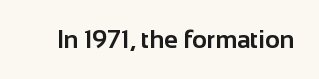
{"italic": "no", "bold": "yes", "underline": "no", "letter_spacing": "normal", "letter_spacing_em": 0.0, "glyph_px": 25}
